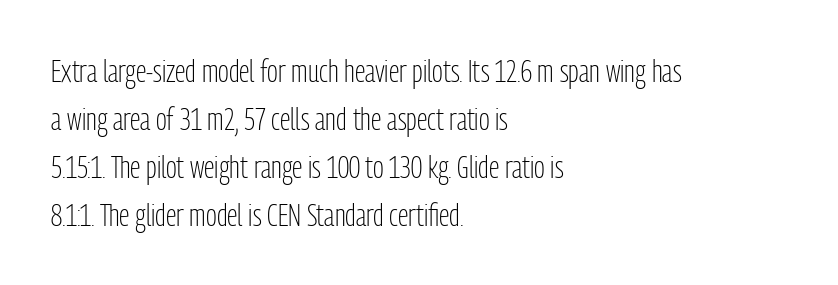
Q: Is the text bold? A: No.
Q: Is the text italic (slanted)? A: No, it is upright.
Q: Is the typeface a serif or a sans-serif typeface? A: Sans-serif.
Q: Is the text underlined? A: No.
Q: How is the paragraph aligned? A: Left-aligned.
Q: Is the spacing between letters normal or unusually wide? A: Normal.
Q: Is the spacing between lines tight, normal or loose? A: Normal.
Q: Width (condensed, normal, or wide)? A: Condensed.
Q: Stroke contrast? A: Low.
Q: x-height? A: Medium.
Q: Monospaced? A: No.
